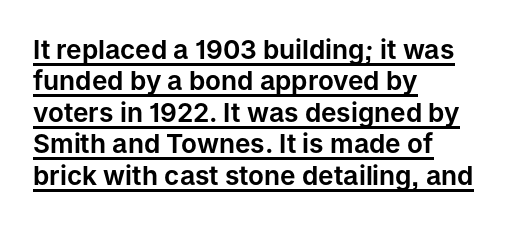
The typesetter chose a ragged-right arrangement here. Posture: upright roman. Notice how a bar underscores the lettering throughout. Default kerning and tracking; the words read as compact shapes.
